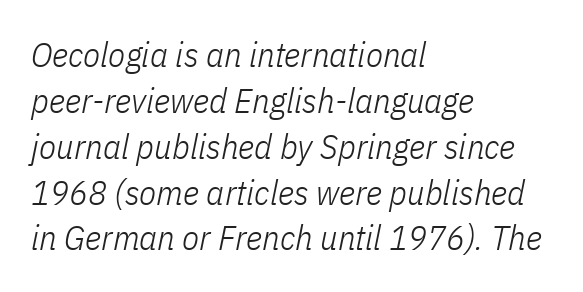
{"italic": "yes", "lean": "right", "slant_degrees": 11, "bold": "no", "weight": "light", "width": "condensed", "stroke_contrast": "low", "x_height": "medium", "monospaced": "no", "underline": "no", "align": "left", "line_spacing": "normal", "line_spacing_ratio": 1.31, "letter_spacing": "normal", "letter_spacing_em": 0.0, "glyph_px": 35}
